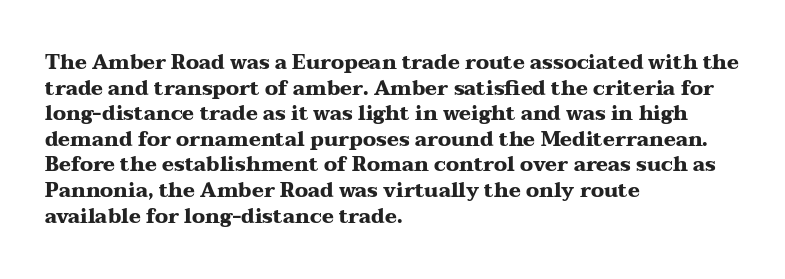
Q: Is the text bold? A: Yes.
Q: Is the text italic (slanted)? A: No, it is upright.
Q: Is the text underlined? A: No.
Q: How is the paragraph aligned? A: Left-aligned.
Q: Is the spacing between letters normal or unusually wide? A: Normal.
Q: Is the spacing between lines tight, normal or loose? A: Normal.
